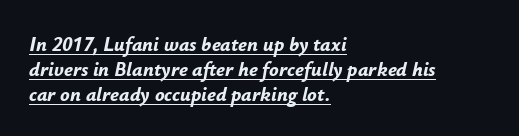
Q: Is the text bold? A: Yes.
Q: Is the text italic (slanted)? A: Yes, it leans right by about 12 degrees.
Q: Is the text underlined? A: Yes.
Q: How is the paragraph aligned? A: Left-aligned.
Q: Is the spacing between letters normal or unusually wide? A: Normal.
